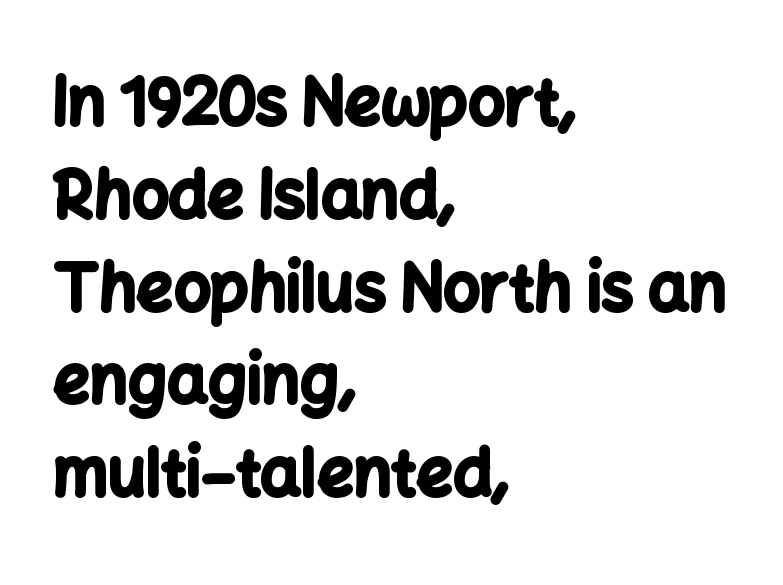
The image shows 64 px bold sans-serif type, upright; set left-aligned, normal line spacing (1.45x), normal letter spacing, not underlined; low stroke contrast and a medium x-height.
